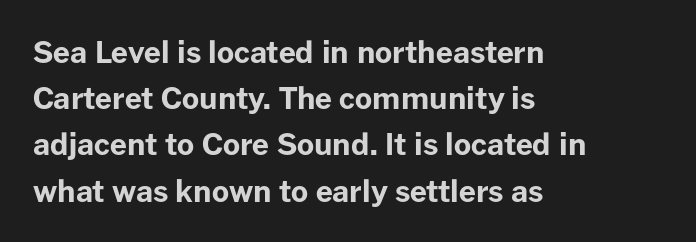
The image shows 30 px bold sans-serif type, upright; set left-aligned, normal line spacing (1.54x), normal letter spacing, not underlined; low stroke contrast and a medium x-height.
